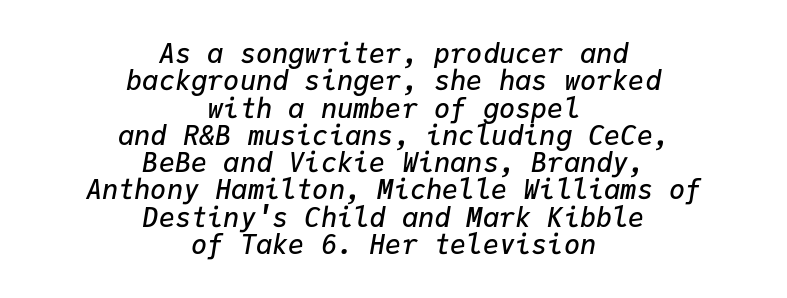
{"italic": "yes", "lean": "right", "slant_degrees": 9, "bold": "semi", "underline": "no", "align": "center", "line_spacing": "tight", "line_spacing_ratio": 1.01, "letter_spacing": "normal", "letter_spacing_em": 0.0, "glyph_px": 27}
